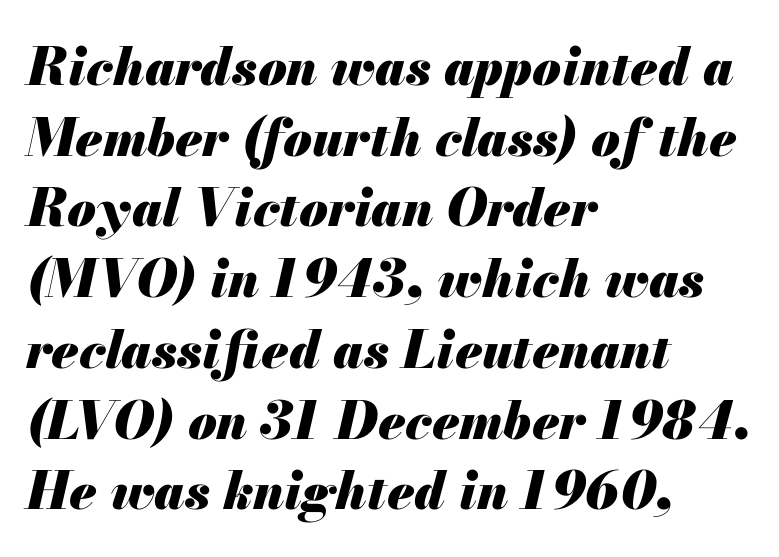
{"italic": "yes", "lean": "right", "slant_degrees": 13, "bold": "yes", "weight": "heavy", "width": "normal", "stroke_contrast": "medium", "x_height": "small", "monospaced": "no", "underline": "no", "align": "left", "line_spacing": "normal", "line_spacing_ratio": 1.36, "letter_spacing": "normal", "letter_spacing_em": 0.0, "glyph_px": 52}
